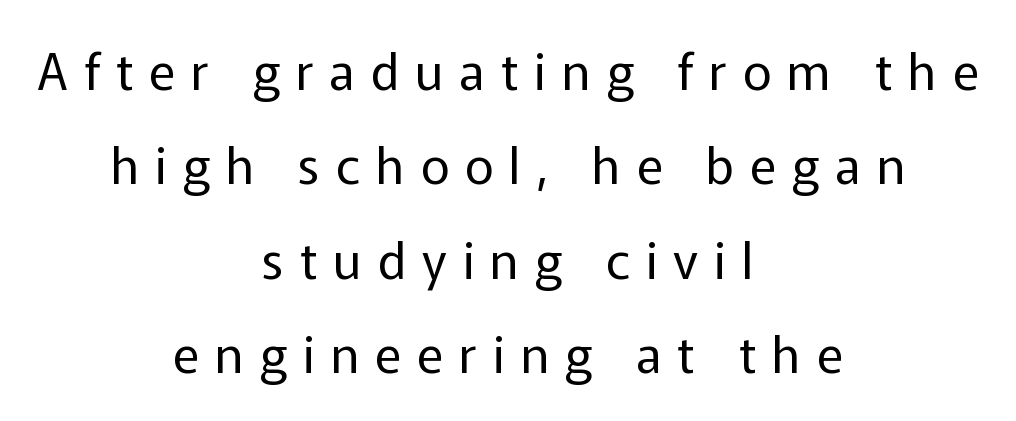
The horizontal fit of the characters is loose and conspicuously gappy. The letters stand straight up with perfectly vertical stems. A quiet, ordinary-to-light weight characterises the typeface. The face used here is proportionally spaced, like ordinary book or web type.
